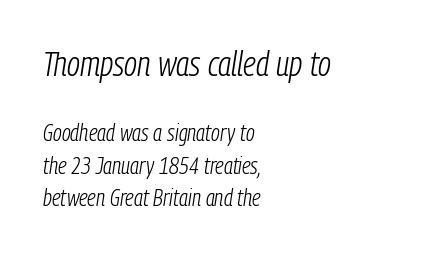
The image shows 34 px light, condensed type, italic (leaning right); set left-aligned, normal line spacing (1.41x), normal letter spacing, not underlined; the first (top) block is 1.48x larger; low stroke contrast and a medium x-height.
